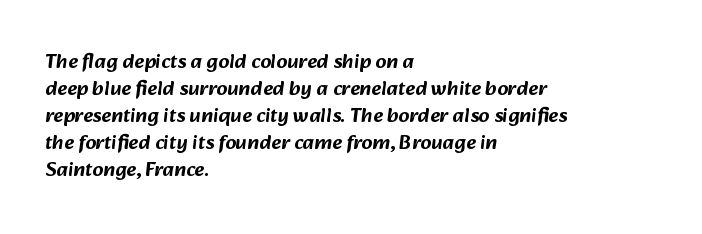
Q: Is the text underlined? A: No.
Q: How is the paragraph aligned? A: Left-aligned.
Q: Is the spacing between letters normal or unusually wide? A: Normal.
Q: Is the spacing between lines tight, normal or loose? A: Normal.
